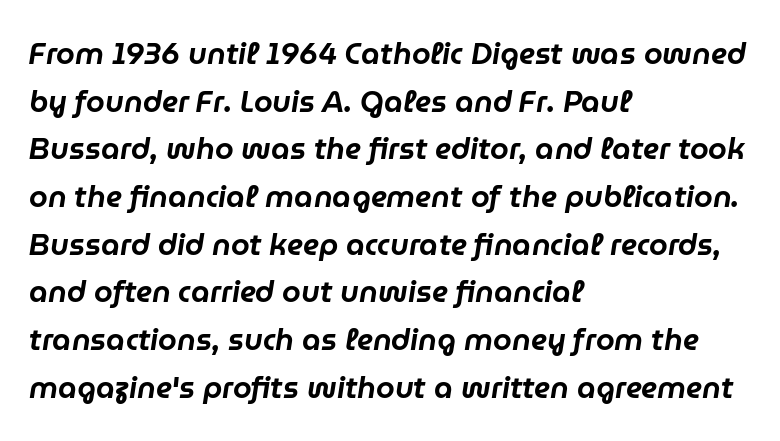
{"italic": "yes", "lean": "right", "slant_degrees": 9, "width": "normal", "stroke_contrast": "low", "x_height": "medium", "monospaced": "no", "underline": "no", "align": "left", "line_spacing": "normal", "line_spacing_ratio": 1.59, "letter_spacing": "normal", "letter_spacing_em": 0.0, "glyph_px": 30}
